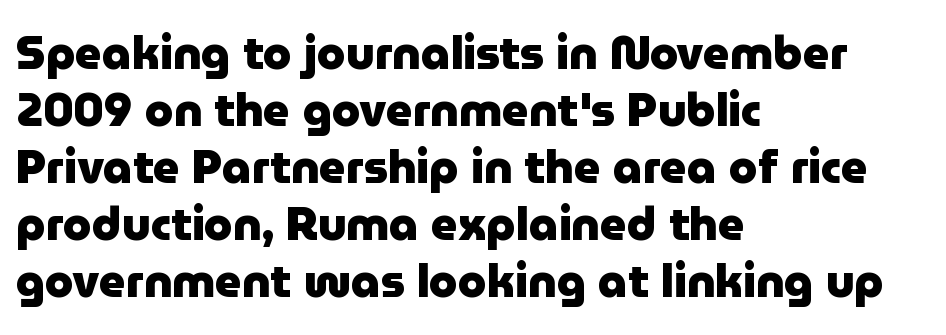
Type without underlining. The designer went with a sans here, leaving each stem footless. The type sits square on the baseline with zero lean. One-word summary of the alignment: left.
